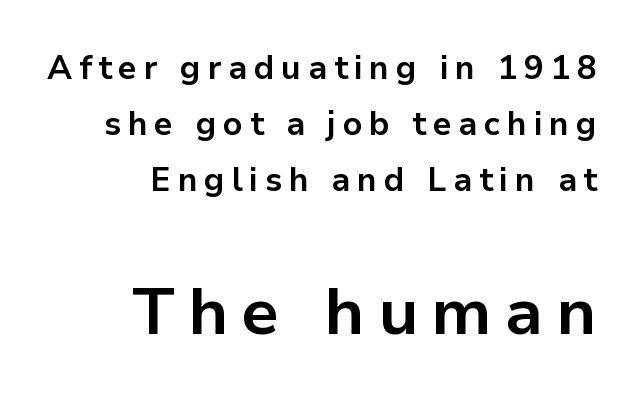
Q: Is the text bold? A: Yes.
Q: Is the text italic (slanted)? A: No, it is upright.
Q: Is the typeface a serif or a sans-serif typeface? A: Sans-serif.
Q: Is the text underlined? A: No.
Q: How is the paragraph aligned? A: Right-aligned.
Q: Is the spacing between letters normal or unusually wide? A: Unusually wide.
Q: Is the spacing between lines tight, normal or loose? A: Normal.
Q: Which block of text is set in a larger size, the first (top) or the second (bottom)? A: The second (bottom) one.
Q: Width (condensed, normal, or wide)? A: Normal.
Q: Stroke contrast? A: Low.
Q: x-height? A: Medium.
Q: Monospaced? A: No.
